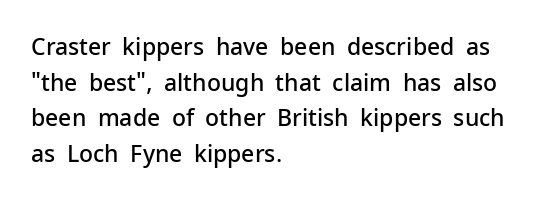
The image shows 23 px text type, upright; set left-aligned, normal line spacing (1.55x), normal letter spacing, not underlined.
